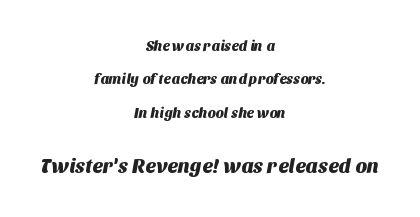
The image shows 20 px text type; set centered, loose line spacing (2.38x), normal letter spacing, not underlined; the second (bottom) block is 1.43x larger.
